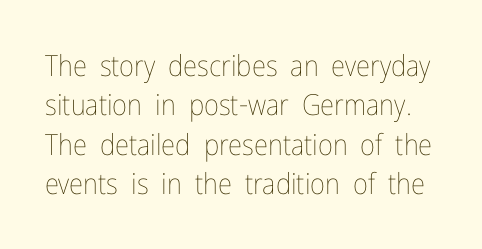
{"italic": "no", "bold": "no", "weight": "thin", "width": "condensed", "stroke_contrast": "low", "x_height": "medium", "monospaced": "no", "underline": "no", "line_spacing": "normal", "line_spacing_ratio": 1.36, "letter_spacing": "normal", "letter_spacing_em": 0.0, "glyph_px": 29}
